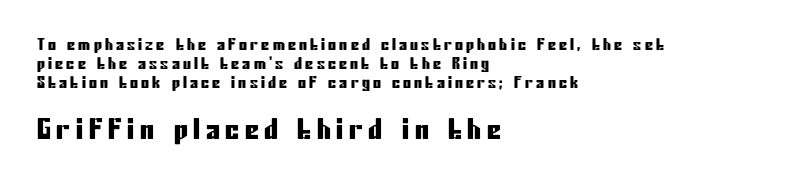
The image shows 28 px condensed sans-serif type, upright; set left-aligned, line spacing 1.18x, unusually wide letter spacing (+0.2 em), not underlined; the second (bottom) block is 1.75x larger; low stroke contrast and a medium x-height.
